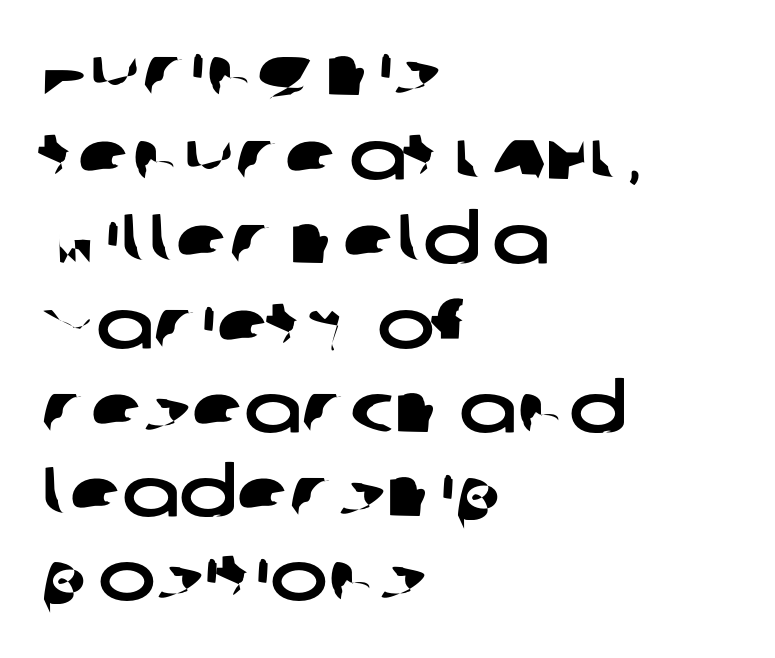
Q: Is the typeface a serif or a sans-serif typeface? A: Sans-serif.
Q: Is the text underlined? A: No.
Q: How is the paragraph aligned? A: Left-aligned.
Q: Is the spacing between letters normal or unusually wide? A: Normal.
Q: Width (condensed, normal, or wide)? A: Wide.
Q: Stroke contrast? A: Low.
Q: x-height? A: Large.
Q: Monospaced? A: No.
